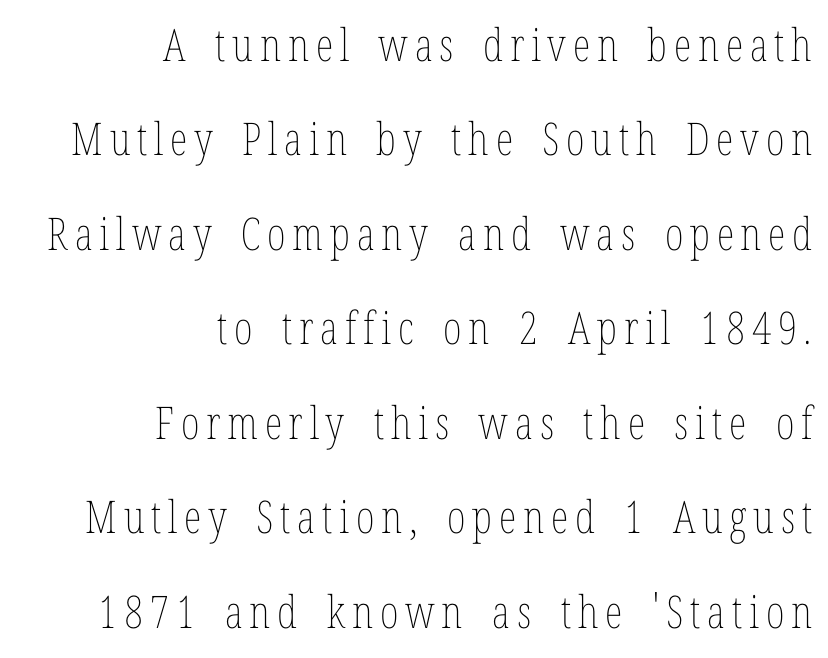
Decoration check: the copy has no underline. No letter is thick-stroked: the sample isn't bold. These lines are rendered in a variable-pitch font. The letters stand straight up with perfectly vertical stems. Vertical spacing — loose. Casual observation: everything's shoved over to the right.
